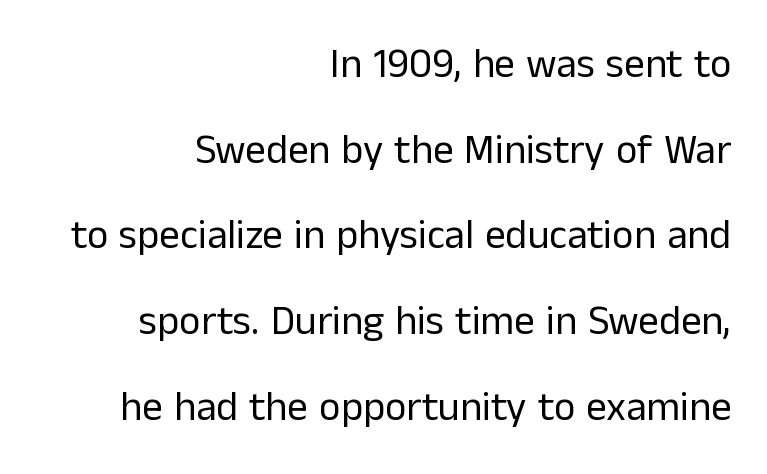
The image shows 41 px regular-weight sans-serif type, upright; set right-aligned, loose line spacing (2.09x), normal letter spacing, not underlined; low stroke contrast and a medium x-height.
